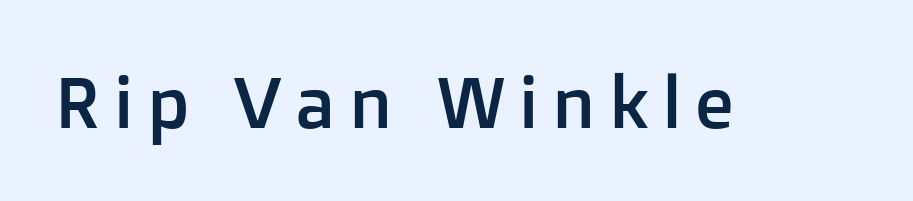
{"serif": "no", "italic": "no", "width": "normal", "stroke_contrast": "low", "x_height": "medium", "monospaced": "no", "underline": "no", "glyph_px": 72}
